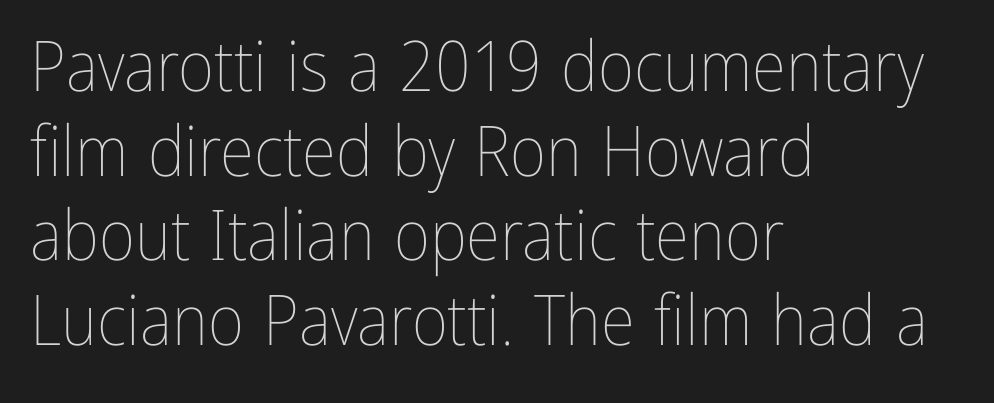
The ragged edge is on the right, which tells us the setting is flush left. Letter spacing: default. Caption: face not bold, strokes unweighted. Honestly, there is no underline to notice here at all. Do the characters align in a grid? No, the font is proportional.
